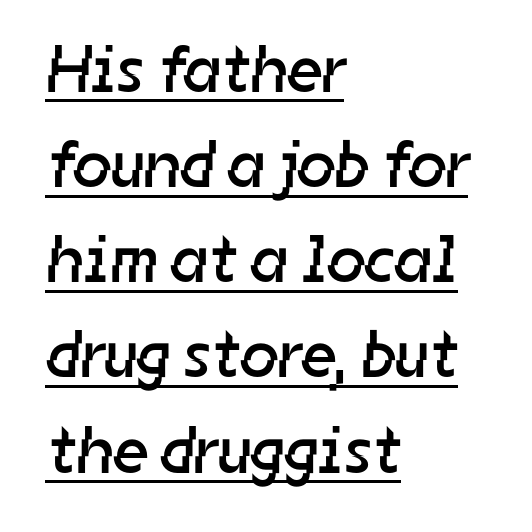
{"serif": "no", "bold": "no", "weight": "regular", "width": "normal", "stroke_contrast": "low", "x_height": "medium", "monospaced": "no", "underline": "yes", "align": "left", "line_spacing": "normal", "line_spacing_ratio": 1.42, "letter_spacing": "normal", "letter_spacing_em": 0.0, "glyph_px": 67}
